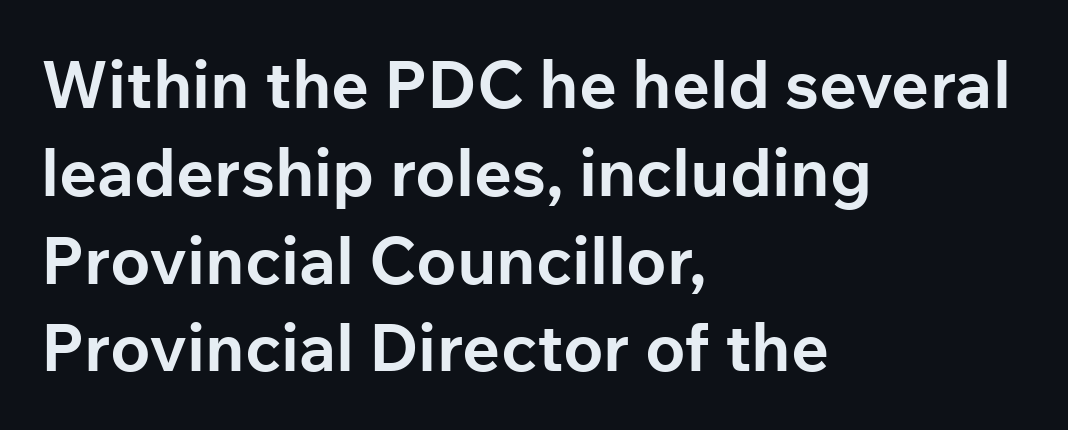
This is the regular roman posture of the typeface. Rule under the text: the space is simply empty. A typesetter would call this zero additional tracking. Varying glyph widths throughout — classic text-font behaviour.
